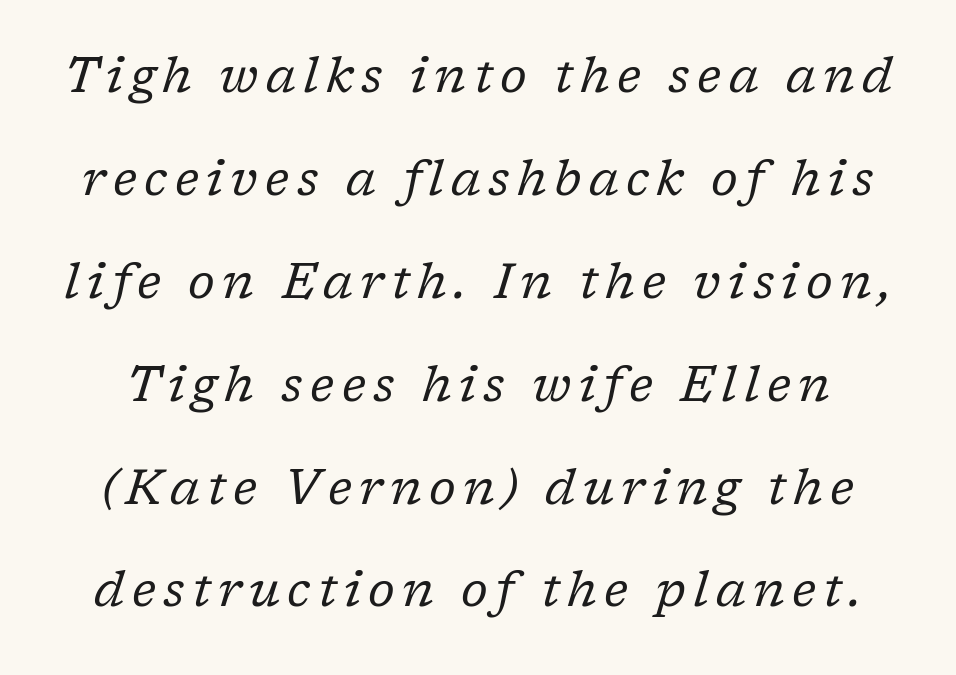
{"serif": "yes", "italic": "yes", "lean": "right", "slant_degrees": 17, "bold": "no", "weight": "regular", "width": "normal", "stroke_contrast": "low", "x_height": "medium", "monospaced": "no", "underline": "no", "line_spacing": "loose", "line_spacing_ratio": 2.1, "glyph_px": 49}
